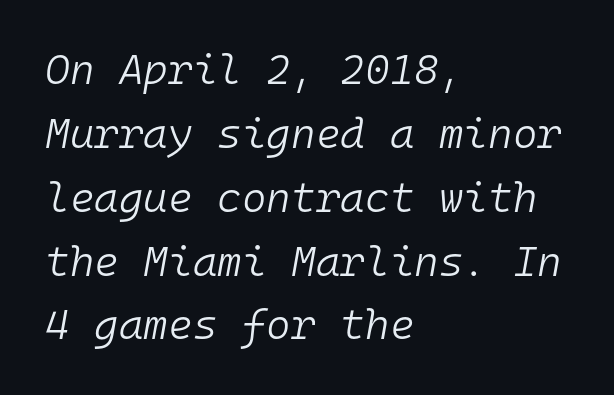
Q: Is the text bold? A: No.
Q: Is the text italic (slanted)? A: Yes, it leans right by about 10 degrees.
Q: Is the text underlined? A: No.
Q: How is the paragraph aligned? A: Left-aligned.
Q: Is the spacing between letters normal or unusually wide? A: Normal.
Q: Is the spacing between lines tight, normal or loose? A: Normal.
Q: Width (condensed, normal, or wide)? A: Normal.
Q: Stroke contrast? A: Low.
Q: x-height? A: Medium.
Q: Monospaced? A: Yes.
